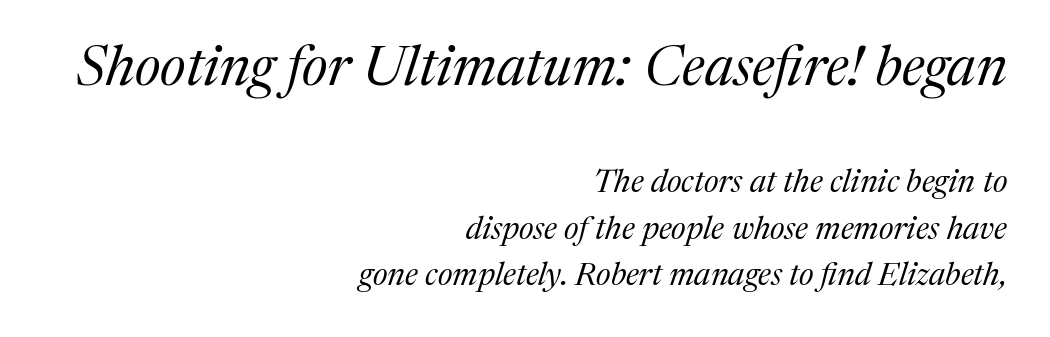
{"serif": "yes", "italic": "yes", "lean": "right", "slant_degrees": 17, "bold": "no", "weight": "regular", "width": "normal", "stroke_contrast": "medium", "x_height": "medium", "monospaced": "no", "underline": "no", "align": "right", "line_spacing": "normal", "line_spacing_ratio": 1.44, "letter_spacing": "normal", "letter_spacing_em": 0.0, "larger_block": "first", "size_ratio": 1.75, "glyph_px": 56}
